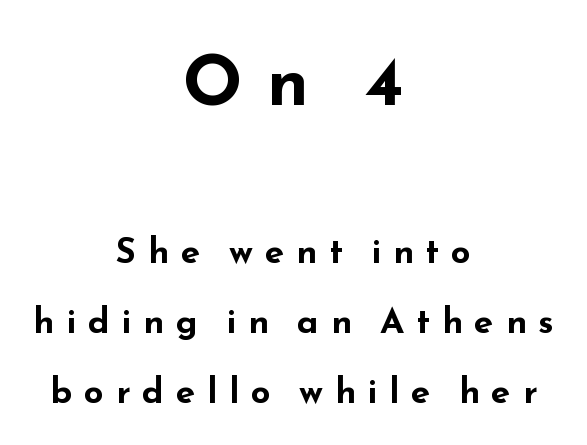
The image shows 70 px bold, wide sans-serif type, upright; set centered, loose line spacing (2.0x), unusually wide letter spacing (+0.34 em), not underlined; the first (top) block is 2.0x larger; low stroke contrast and a small x-height.
